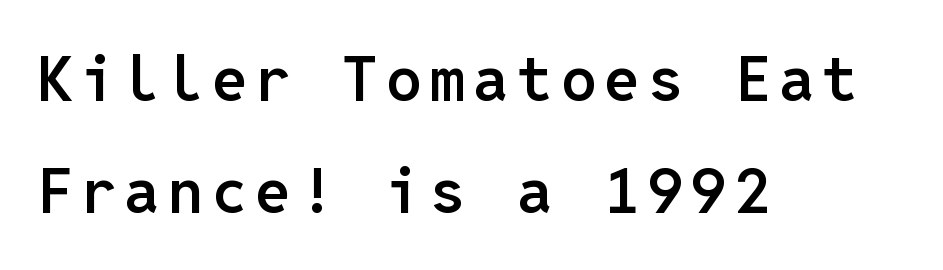
The image shows 63 px semibold sans-serif type, upright, monospaced; set left-aligned, line spacing 1.78x, not underlined; low stroke contrast and a medium x-height.
